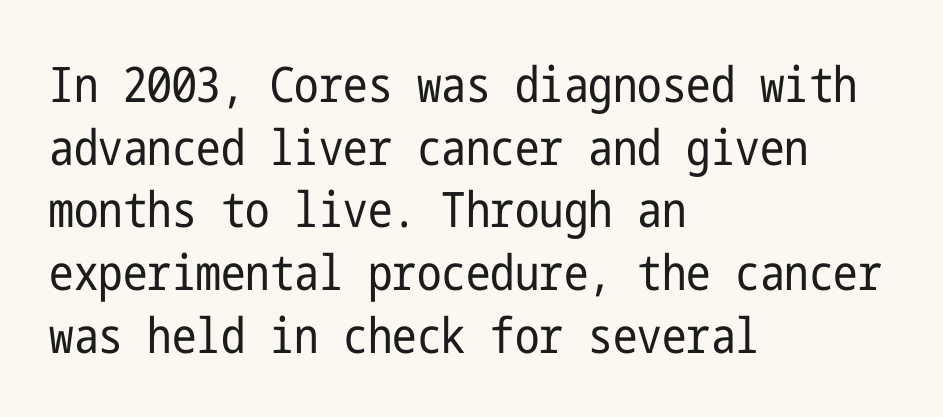
The image shows 49 px regular-weight, condensed sans-serif type, upright; set left-aligned, normal line spacing (1.28x), normal letter spacing, not underlined; low stroke contrast and a medium x-height.
